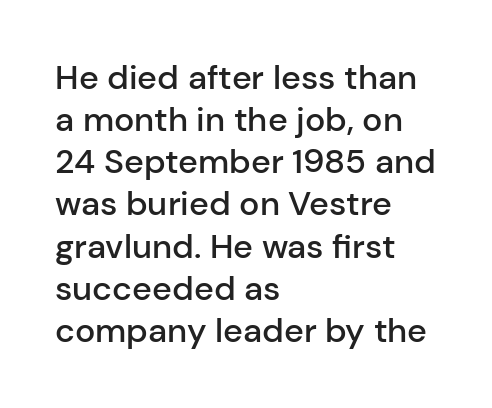
Q: Is the text bold? A: Semi-bold.
Q: Is the text italic (slanted)? A: No, it is upright.
Q: Is the typeface a serif or a sans-serif typeface? A: Sans-serif.
Q: Is the text underlined? A: No.
Q: How is the paragraph aligned? A: Left-aligned.
Q: Is the spacing between letters normal or unusually wide? A: Normal.
Q: Width (condensed, normal, or wide)? A: Normal.
Q: Stroke contrast? A: Low.
Q: x-height? A: Medium.
Q: Monospaced? A: No.
